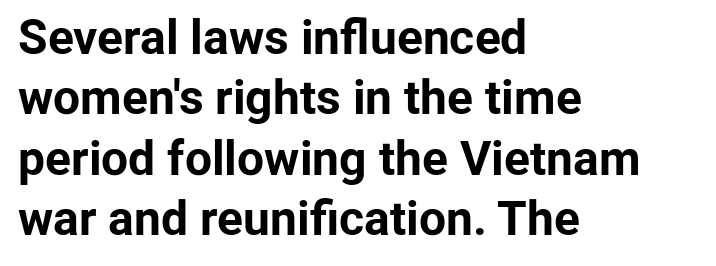
Q: Is the text bold? A: Yes.
Q: Is the text italic (slanted)? A: No, it is upright.
Q: Is the typeface a serif or a sans-serif typeface? A: Sans-serif.
Q: Is the text underlined? A: No.
Q: How is the paragraph aligned? A: Left-aligned.
Q: Is the spacing between letters normal or unusually wide? A: Normal.
Q: Is the spacing between lines tight, normal or loose? A: Normal.
Q: Width (condensed, normal, or wide)? A: Normal.
Q: Stroke contrast? A: Low.
Q: x-height? A: Medium.
Q: Monospaced? A: No.
